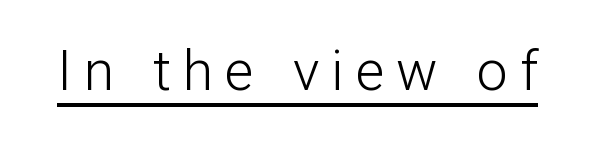
The image shows 55 px light sans-serif type, upright; set unusually wide letter spacing (+0.22 em), underlined; low stroke contrast and a medium x-height.
